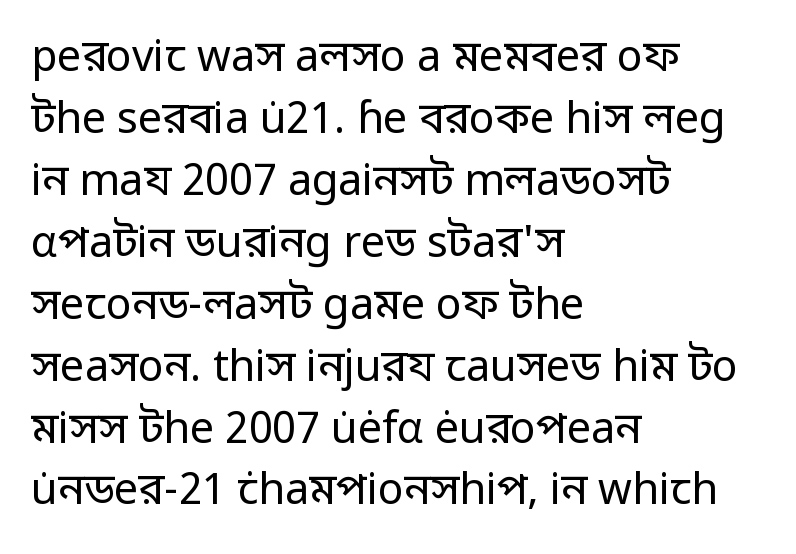
{"serif": "no", "italic": "no", "bold": "no", "weight": "regular", "width": "normal", "stroke_contrast": "low", "x_height": "medium", "monospaced": "no", "underline": "no", "align": "left", "line_spacing": "normal", "line_spacing_ratio": 1.44, "letter_spacing": "normal", "letter_spacing_em": 0.0, "glyph_px": 43}
